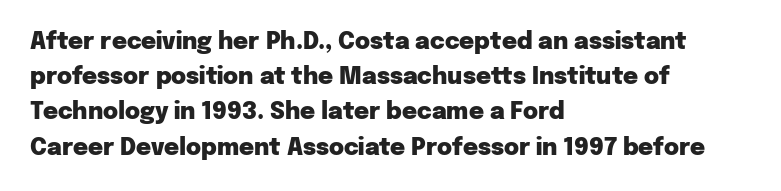
Q: Is the text bold? A: Yes.
Q: Is the text italic (slanted)? A: No, it is upright.
Q: Is the text underlined? A: No.
Q: How is the paragraph aligned? A: Left-aligned.
Q: Is the spacing between letters normal or unusually wide? A: Normal.
Q: Is the spacing between lines tight, normal or loose? A: Normal.
